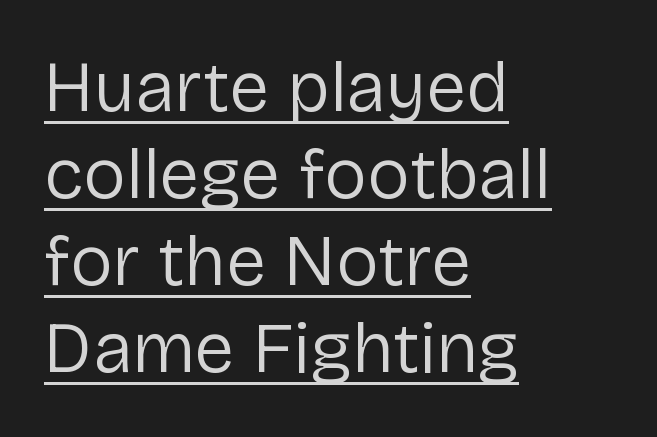
{"serif": "no", "italic": "no", "bold": "no", "weight": "regular", "width": "normal", "stroke_contrast": "low", "x_height": "medium", "monospaced": "no", "underline": "yes", "align": "left", "line_spacing_ratio": 1.21, "letter_spacing": "normal", "letter_spacing_em": 0.0, "glyph_px": 72}
